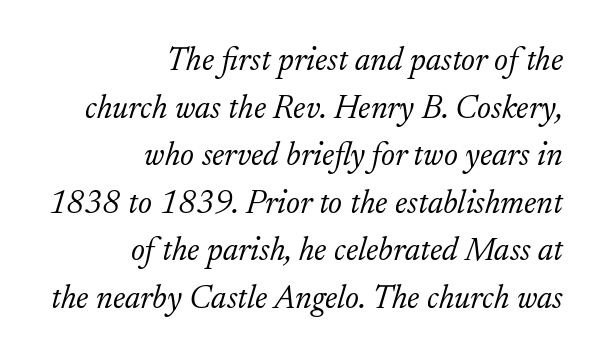
{"serif": "yes", "italic": "yes", "lean": "right", "slant_degrees": 17, "bold": "no", "weight": "light", "width": "normal", "stroke_contrast": "low", "x_height": "small", "monospaced": "no", "underline": "no", "align": "right", "line_spacing": "normal", "line_spacing_ratio": 1.44, "letter_spacing": "normal", "letter_spacing_em": 0.0, "glyph_px": 33}
